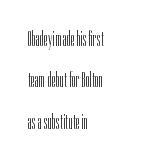
Q: Is the text bold? A: No.
Q: Is the text italic (slanted)? A: No, it is upright.
Q: Is the text underlined? A: No.
Q: How is the paragraph aligned? A: Left-aligned.
Q: Is the spacing between letters normal or unusually wide? A: Normal.
Q: Is the spacing between lines tight, normal or loose? A: Loose.
